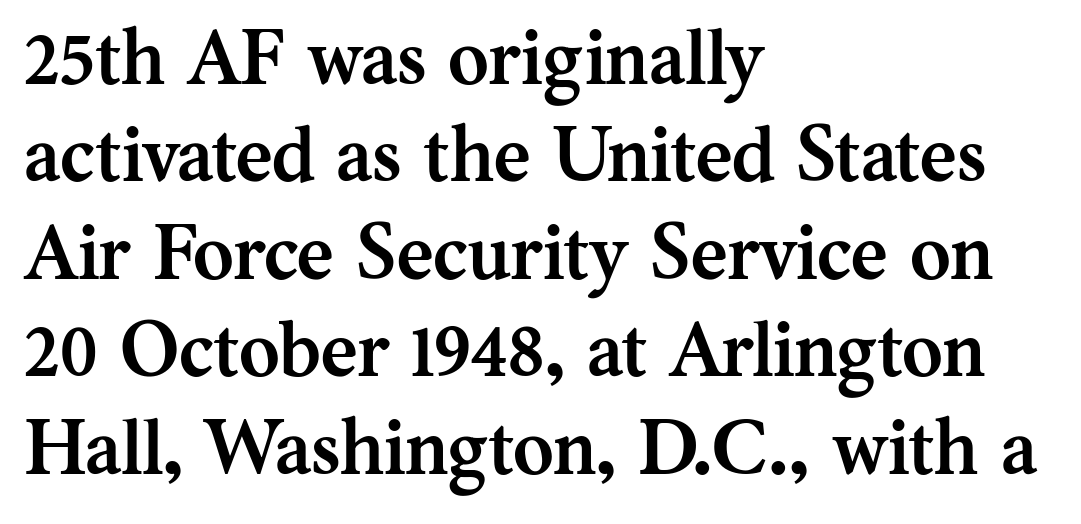
{"serif": "yes", "italic": "no", "bold": "yes", "weight": "semibold", "width": "normal", "stroke_contrast": "medium", "x_height": "medium", "monospaced": "no", "underline": "no", "align": "left", "line_spacing": "normal", "line_spacing_ratio": 1.25, "letter_spacing": "normal", "letter_spacing_em": 0.0, "glyph_px": 78}
